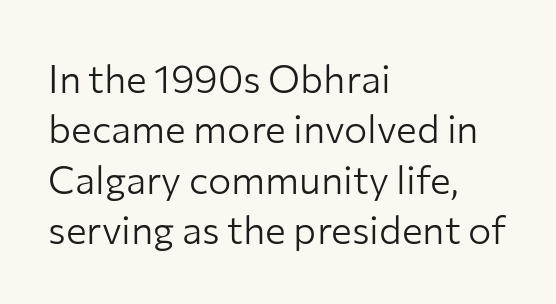
Q: Is the text bold? A: No.
Q: Is the text italic (slanted)? A: No, it is upright.
Q: Is the typeface a serif or a sans-serif typeface? A: Sans-serif.
Q: Is the text underlined? A: No.
Q: How is the paragraph aligned? A: Left-aligned.
Q: Is the spacing between letters normal or unusually wide? A: Normal.
Q: Is the spacing between lines tight, normal or loose? A: Normal.
Q: Width (condensed, normal, or wide)? A: Normal.
Q: Stroke contrast? A: Low.
Q: x-height? A: Medium.
Q: Monospaced? A: No.
